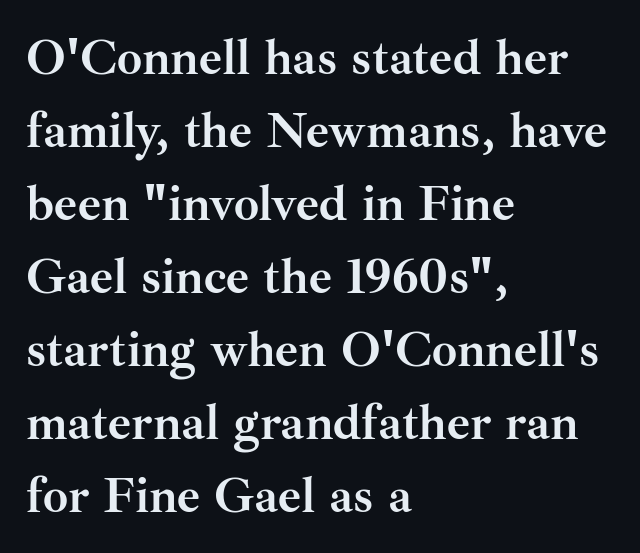
{"serif": "yes", "italic": "no", "bold": "yes", "weight": "semibold", "width": "normal", "stroke_contrast": "medium", "x_height": "small", "monospaced": "no", "underline": "no", "align": "left", "line_spacing": "normal", "line_spacing_ratio": 1.46, "letter_spacing": "normal", "letter_spacing_em": 0.0, "glyph_px": 50}
